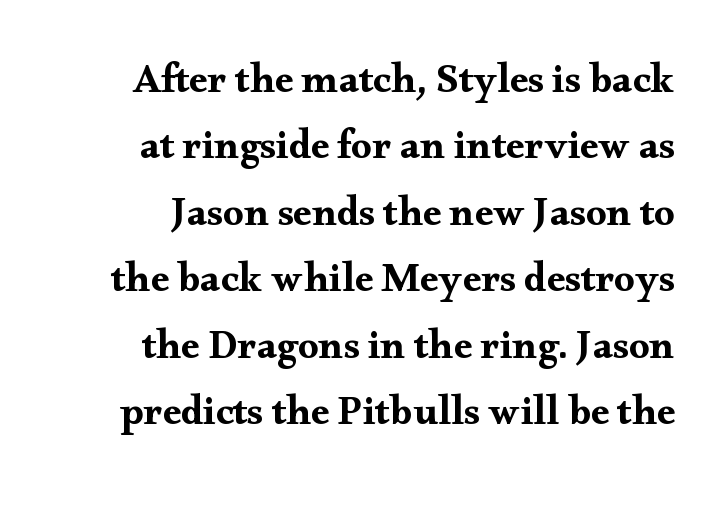
{"serif": "yes", "italic": "no", "width": "wide", "stroke_contrast": "medium", "x_height": "small", "monospaced": "no", "underline": "no", "line_spacing": "normal", "line_spacing_ratio": 1.62, "letter_spacing": "normal", "letter_spacing_em": 0.0, "glyph_px": 41}
